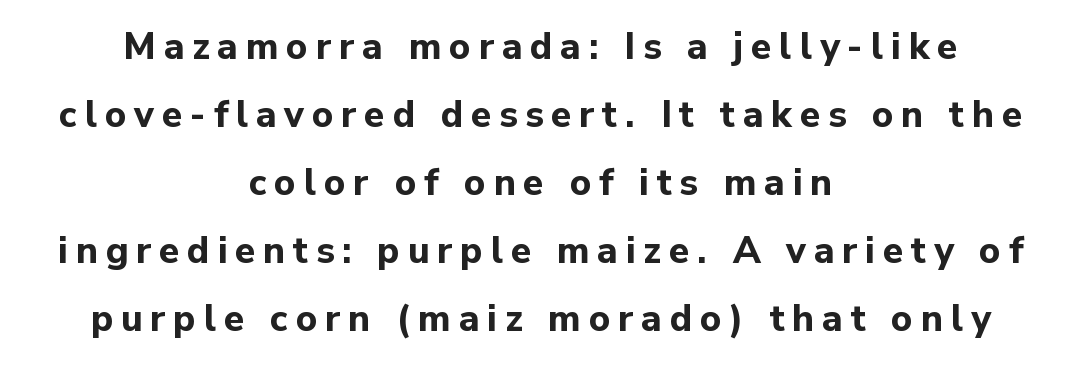
{"serif": "no", "italic": "no", "bold": "yes", "weight": "bold", "width": "normal", "stroke_contrast": "low", "x_height": "medium", "monospaced": "no", "underline": "no", "align": "center", "line_spacing_ratio": 1.84, "letter_spacing": "wide", "letter_spacing_em": 0.21, "glyph_px": 37}
